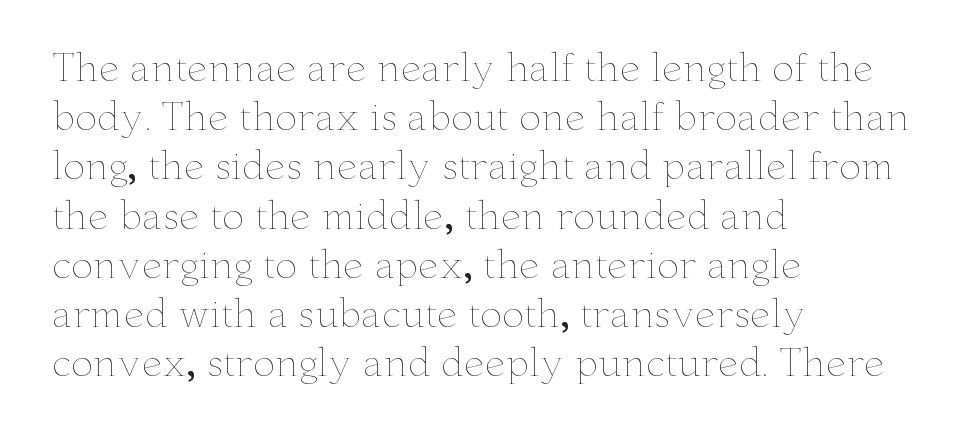
Tracking value appears to be zero — textbook default spacing. Is this a heavy cut? Hardly; it is regular or lighter. A bare baseline throughout the passage. The lettering stays uniformly vertical, giving the passage a roman look. Is there much room between lines? A standard amount, neither cramped nor airy. You could not count columns in this text — the font is proportionally spaced.
